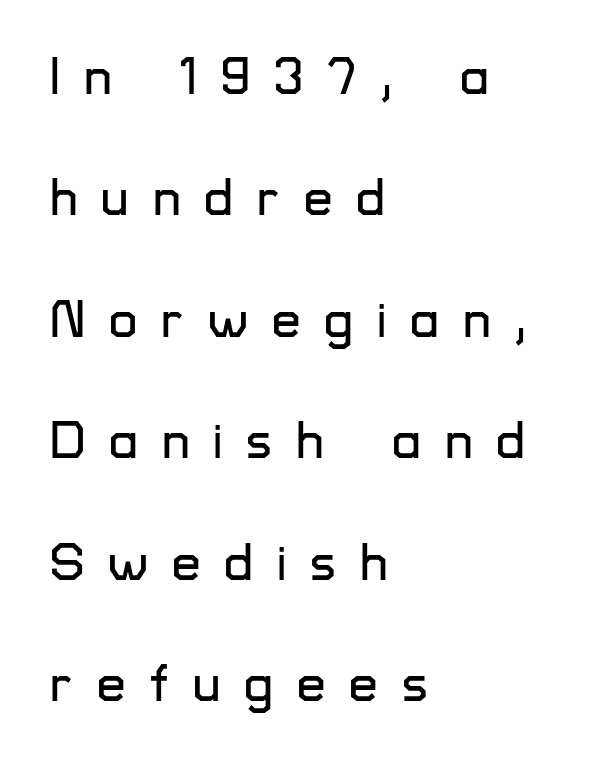
The image shows 51 px sans-serif type, upright; set left-aligned, loose line spacing (2.38x), unusually wide letter spacing (+0.47 em), not underlined; low stroke contrast and a medium x-height.
